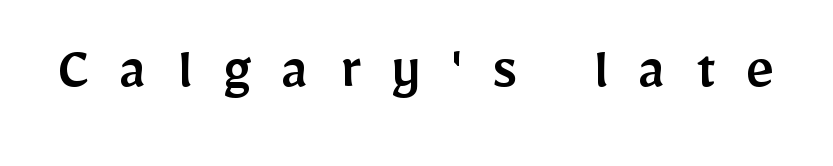
Q: Is the text italic (slanted)? A: No, it is upright.
Q: Is the typeface a serif or a sans-serif typeface? A: Sans-serif.
Q: Is the text underlined? A: No.
Q: Is the spacing between letters normal or unusually wide? A: Unusually wide.
Q: Width (condensed, normal, or wide)? A: Normal.
Q: Stroke contrast? A: Low.
Q: x-height? A: Medium.
Q: Monospaced? A: No.
